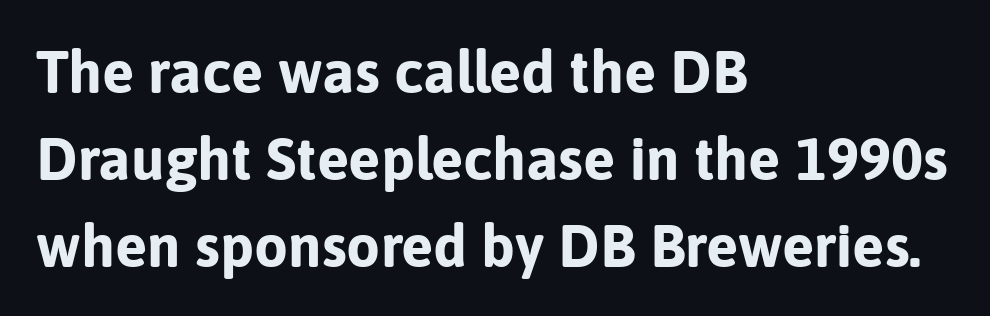
{"serif": "no", "italic": "no", "bold": "yes", "weight": "bold", "width": "normal", "stroke_contrast": "low", "x_height": "medium", "monospaced": "no", "underline": "no", "align": "left", "line_spacing": "normal", "line_spacing_ratio": 1.45, "letter_spacing": "normal", "letter_spacing_em": 0.0, "glyph_px": 60}
